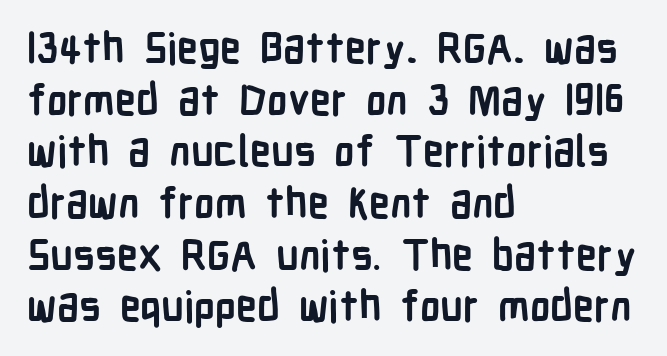
Q: Is the text bold? A: Yes.
Q: Is the text italic (slanted)? A: No, it is upright.
Q: Is the typeface a serif or a sans-serif typeface? A: Sans-serif.
Q: Is the text underlined? A: No.
Q: How is the paragraph aligned? A: Left-aligned.
Q: Is the spacing between letters normal or unusually wide? A: Normal.
Q: Width (condensed, normal, or wide)? A: Condensed.
Q: Stroke contrast? A: Low.
Q: x-height? A: Medium.
Q: Monospaced? A: No.
